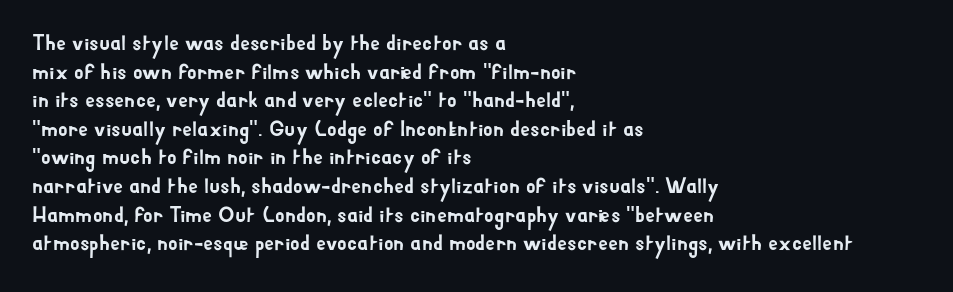
The image shows 22 px text type, upright; set left-aligned, normal line spacing (1.3x), normal letter spacing, not underlined.
